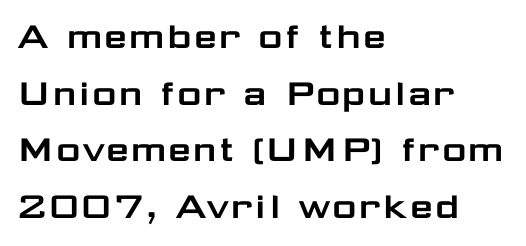
Q: Is the text italic (slanted)? A: No, it is upright.
Q: Is the typeface a serif or a sans-serif typeface? A: Sans-serif.
Q: Is the text underlined? A: No.
Q: How is the paragraph aligned? A: Left-aligned.
Q: Is the spacing between letters normal or unusually wide? A: Normal.
Q: Is the spacing between lines tight, normal or loose? A: Normal.
Q: Width (condensed, normal, or wide)? A: Wide.
Q: Stroke contrast? A: Low.
Q: x-height? A: Medium.
Q: Monospaced? A: No.
